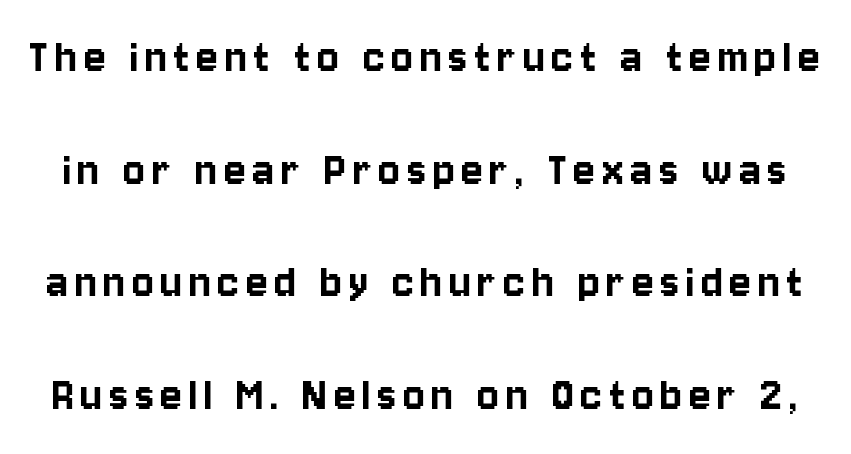
The image shows 51 px condensed sans-serif type, upright; set loose line spacing (2.21x), not underlined; low stroke contrast and a large x-height.
